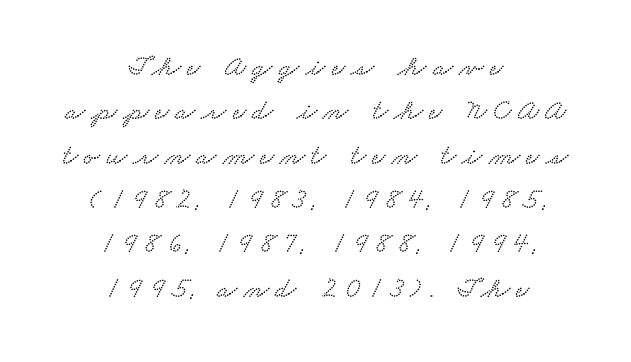
Q: Is the typeface a serif or a sans-serif typeface? A: Serif.
Q: Is the text underlined? A: No.
Q: How is the paragraph aligned? A: Centered.
Q: Is the spacing between letters normal or unusually wide? A: Unusually wide.
Q: Is the spacing between lines tight, normal or loose? A: Normal.
Q: Width (condensed, normal, or wide)? A: Wide.
Q: Stroke contrast? A: Low.
Q: x-height? A: Small.
Q: Monospaced? A: No.
